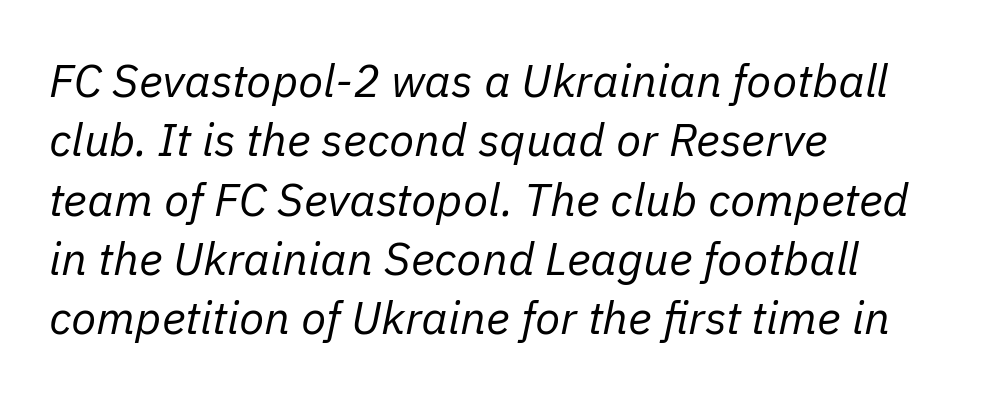
Q: Is the text bold? A: No.
Q: Is the text italic (slanted)? A: Yes, it leans right by about 11 degrees.
Q: Is the text underlined? A: No.
Q: How is the paragraph aligned? A: Left-aligned.
Q: Is the spacing between letters normal or unusually wide? A: Normal.
Q: Is the spacing between lines tight, normal or loose? A: Normal.
Q: Width (condensed, normal, or wide)? A: Normal.
Q: Stroke contrast? A: Low.
Q: x-height? A: Medium.
Q: Monospaced? A: No.
